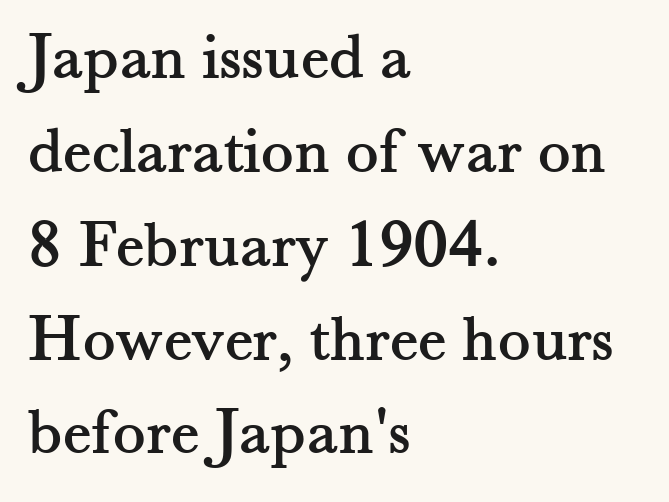
Spacing between characters is what you'd get straight out of the box. The rendering uses natural spacing where letterforms have individual widths. The designer went with a serif here, giving each stem small feet. The font's upright variant was chosen for this text. How would I describe the line gaps? Plain and ordinary. All the whitespace from short lines collects on the right.
